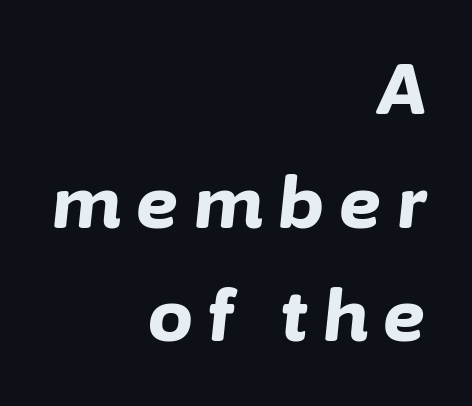
Q: Is the text bold? A: Yes.
Q: Is the text italic (slanted)? A: Yes, it leans right by about 6 degrees.
Q: Is the text underlined? A: No.
Q: How is the paragraph aligned? A: Right-aligned.
Q: Is the spacing between letters normal or unusually wide? A: Unusually wide.
Q: Is the spacing between lines tight, normal or loose? A: Normal.
Q: Width (condensed, normal, or wide)? A: Normal.
Q: Stroke contrast? A: Low.
Q: x-height? A: Medium.
Q: Monospaced? A: No.
